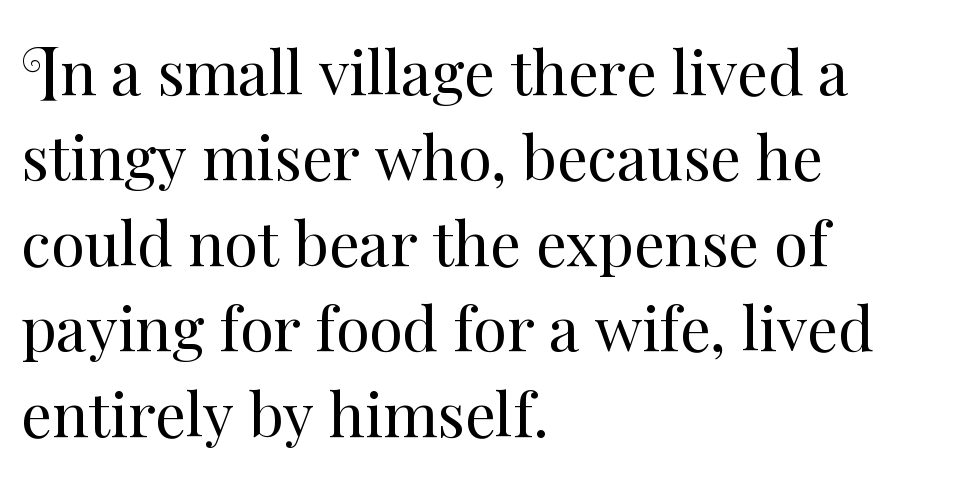
{"italic": "no", "bold": "no", "weight": "regular", "width": "normal", "stroke_contrast": "medium", "x_height": "small", "monospaced": "no", "underline": "no", "align": "left", "line_spacing": "normal", "line_spacing_ratio": 1.4, "letter_spacing": "normal", "letter_spacing_em": 0.0, "glyph_px": 61}
